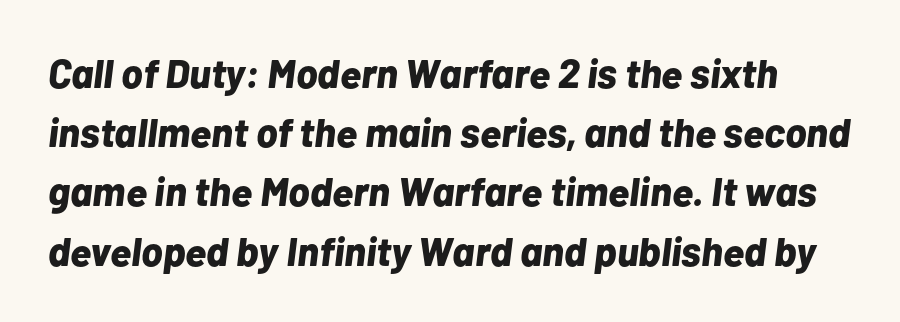
The rendering uses a bold face; every stroke is thick and dark. Would a proofreader flag this as italicized? Yes. How would I describe the line gaps? Plain and ordinary. Just letters on the line, the space beneath them empty.
